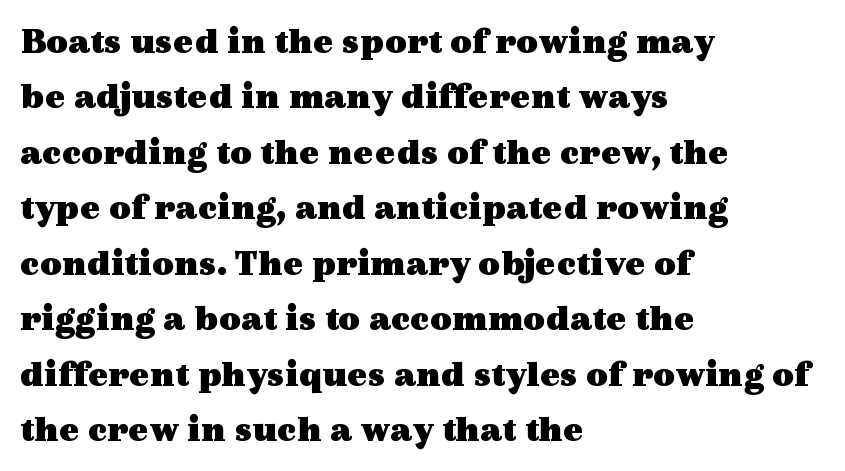
{"serif": "yes", "italic": "no", "bold": "yes", "weight": "heavy", "width": "wide", "x_height": "medium", "monospaced": "no", "underline": "no", "align": "left", "line_spacing": "normal", "line_spacing_ratio": 1.46, "letter_spacing": "normal", "letter_spacing_em": 0.0, "glyph_px": 38}
